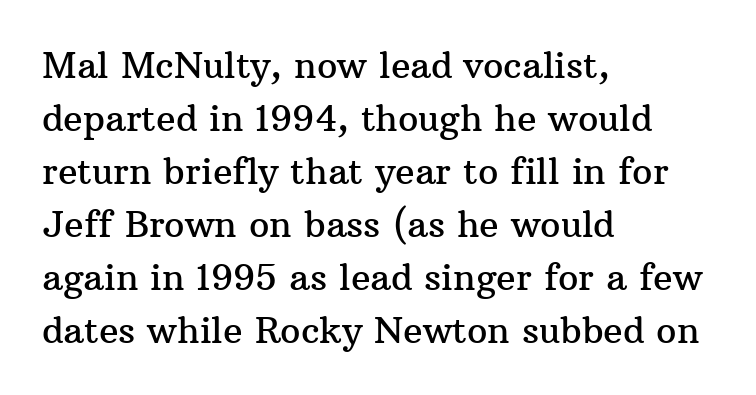
Q: Is the text italic (slanted)? A: No, it is upright.
Q: Is the typeface a serif or a sans-serif typeface? A: Serif.
Q: Is the text underlined? A: No.
Q: How is the paragraph aligned? A: Left-aligned.
Q: Is the spacing between letters normal or unusually wide? A: Normal.
Q: Is the spacing between lines tight, normal or loose? A: Normal.
Q: Width (condensed, normal, or wide)? A: Normal.
Q: Stroke contrast? A: Medium.
Q: x-height? A: Medium.
Q: Monospaced? A: No.
